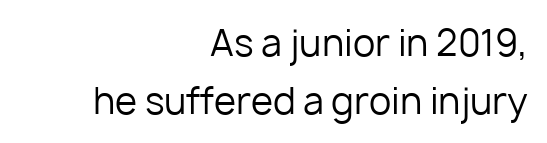
Q: Is the text bold? A: No.
Q: Is the text italic (slanted)? A: No, it is upright.
Q: Is the typeface a serif or a sans-serif typeface? A: Sans-serif.
Q: Is the text underlined? A: No.
Q: How is the paragraph aligned? A: Right-aligned.
Q: Is the spacing between letters normal or unusually wide? A: Normal.
Q: Is the spacing between lines tight, normal or loose? A: Normal.
Q: Width (condensed, normal, or wide)? A: Normal.
Q: Stroke contrast? A: Low.
Q: x-height? A: Medium.
Q: Monospaced? A: No.
